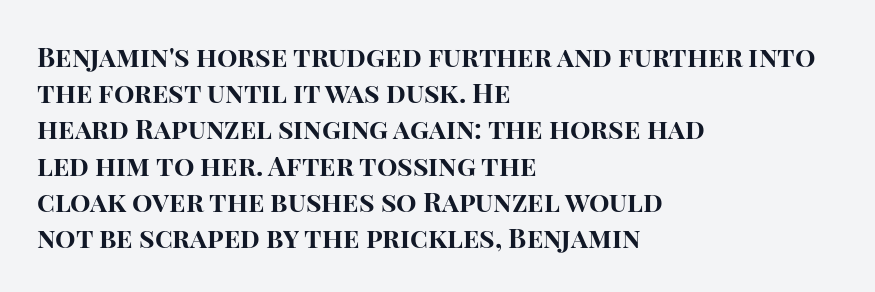
The image shows 27 px bold type, upright; set left-aligned, normal line spacing (1.34x), normal letter spacing, not underlined.
